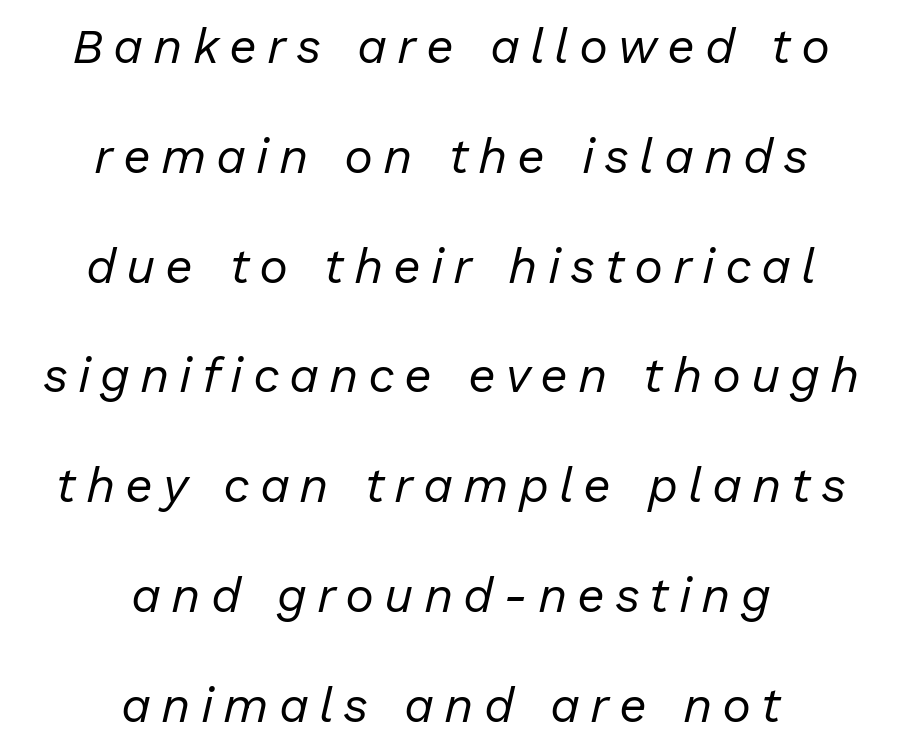
{"italic": "yes", "lean": "right", "slant_degrees": 13, "bold": "no", "weight": "regular", "width": "normal", "stroke_contrast": "low", "x_height": "medium", "monospaced": "no", "underline": "no", "align": "center", "line_spacing": "loose", "line_spacing_ratio": 2.24, "letter_spacing": "wide", "letter_spacing_em": 0.2, "glyph_px": 49}
